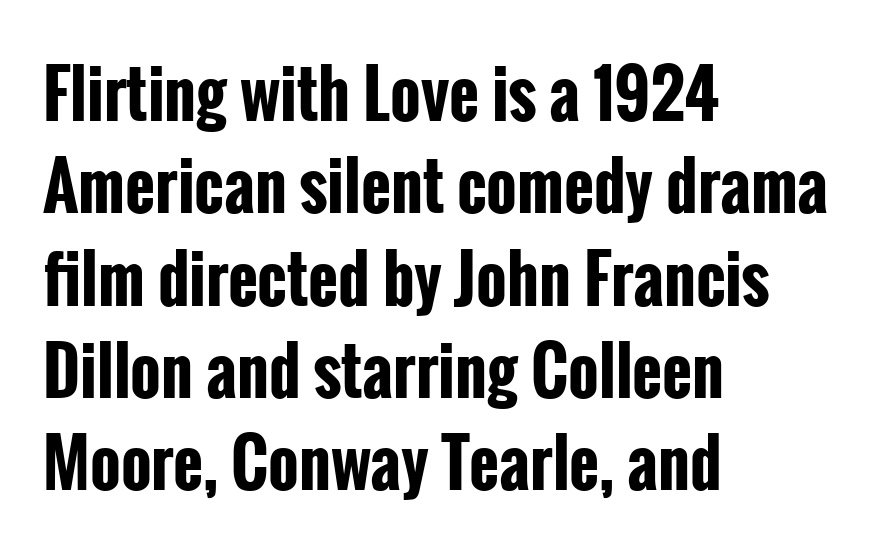
{"serif": "no", "italic": "no", "bold": "yes", "weight": "bold", "width": "condensed", "stroke_contrast": "low", "x_height": "medium", "monospaced": "no", "underline": "no", "align": "left", "line_spacing": "normal", "line_spacing_ratio": 1.42, "letter_spacing": "normal", "letter_spacing_em": 0.0, "glyph_px": 65}
